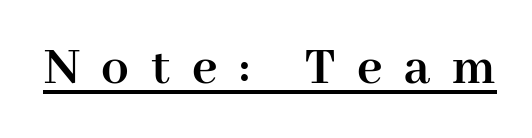
Q: Is the text bold? A: Yes.
Q: Is the text italic (slanted)? A: No, it is upright.
Q: Is the typeface a serif or a sans-serif typeface? A: Serif.
Q: Is the text underlined? A: Yes.
Q: Is the spacing between letters normal or unusually wide? A: Unusually wide.
Q: Width (condensed, normal, or wide)? A: Normal.
Q: Stroke contrast? A: High.
Q: x-height? A: Medium.
Q: Monospaced? A: No.
